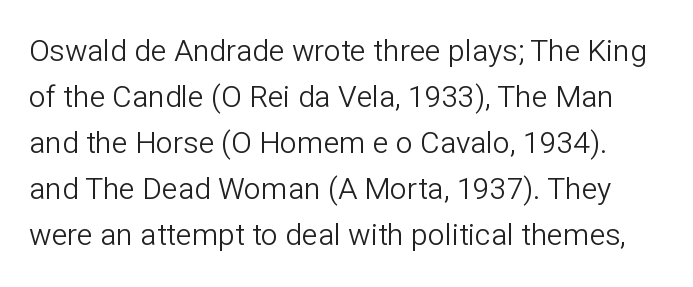
{"serif": "no", "italic": "no", "bold": "no", "weight": "light", "width": "normal", "stroke_contrast": "low", "x_height": "medium", "monospaced": "no", "underline": "no", "line_spacing": "normal", "line_spacing_ratio": 1.53, "letter_spacing": "normal", "letter_spacing_em": 0.0, "glyph_px": 30}
